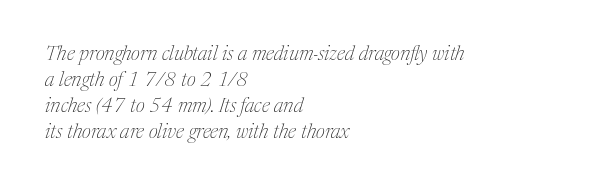
The image shows 20 px text type, italic (leaning right); set left-aligned, normal line spacing (1.3x), normal letter spacing, not underlined.
